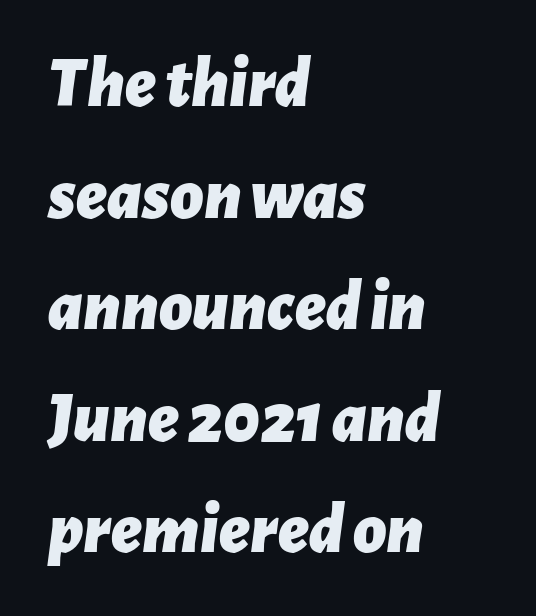
Q: Is the text bold? A: Yes.
Q: Is the text italic (slanted)? A: Yes, it leans right by about 7 degrees.
Q: Is the text underlined? A: No.
Q: How is the paragraph aligned? A: Left-aligned.
Q: Is the spacing between letters normal or unusually wide? A: Normal.
Q: Is the spacing between lines tight, normal or loose? A: Normal.
Q: Width (condensed, normal, or wide)? A: Normal.
Q: Stroke contrast? A: Low.
Q: x-height? A: Medium.
Q: Monospaced? A: No.
